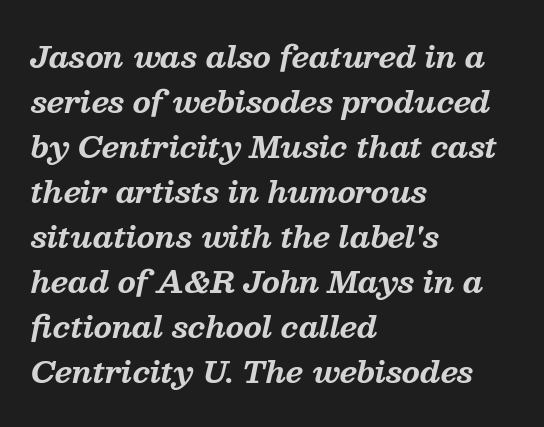
The image shows 29 px bold serif type, italic (leaning right); set left-aligned, normal line spacing (1.55x), normal letter spacing, not underlined; medium stroke contrast and a medium x-height.
